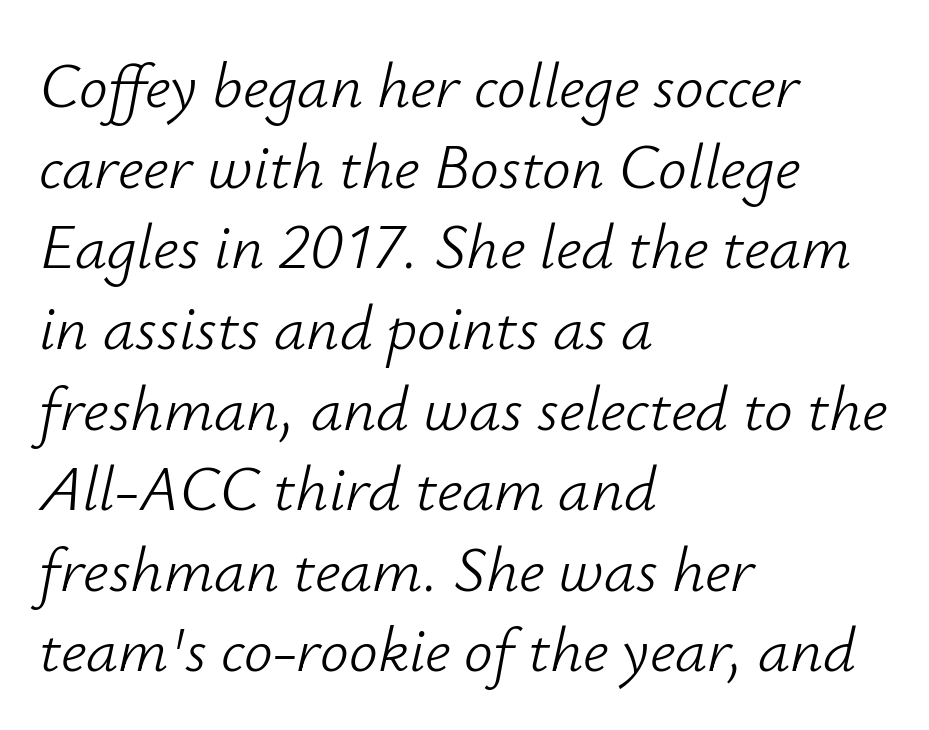
Does the copy run flush right? No — it runs flush left. Underline: absent. The cut favours lightness, reaching ordinary text weight at its darkest. The axis of the letterforms is tilted away from vertical. Does extra space separate the letters? No, they use regular spacing. Leading matches the norm, producing a regular column.
